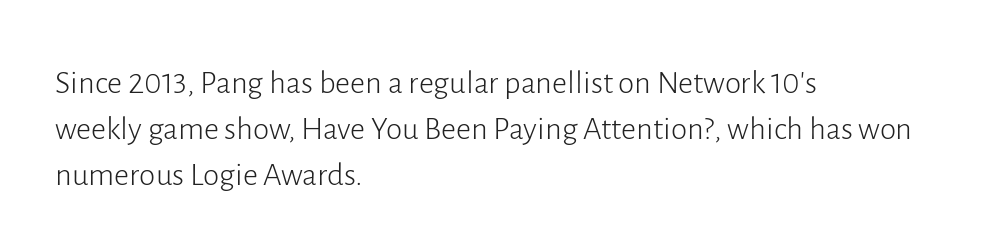
The image shows 33 px light sans-serif type, upright; set left-aligned, normal line spacing (1.4x), normal letter spacing, not underlined; low stroke contrast and a medium x-height.
